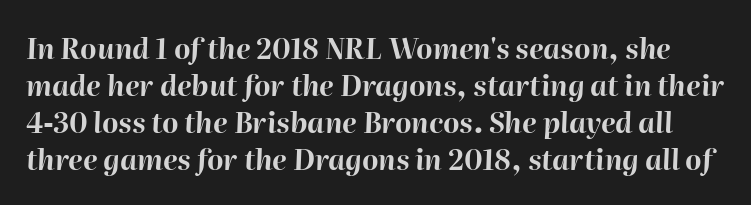
Q: Is the text bold? A: Yes.
Q: Is the text italic (slanted)? A: Yes, it leans right by about 2 degrees.
Q: Is the text underlined? A: No.
Q: Is the spacing between letters normal or unusually wide? A: Normal.
Q: Is the spacing between lines tight, normal or loose? A: Normal.
Q: Width (condensed, normal, or wide)? A: Normal.
Q: Stroke contrast? A: High.
Q: x-height? A: Medium.
Q: Monospaced? A: No.
